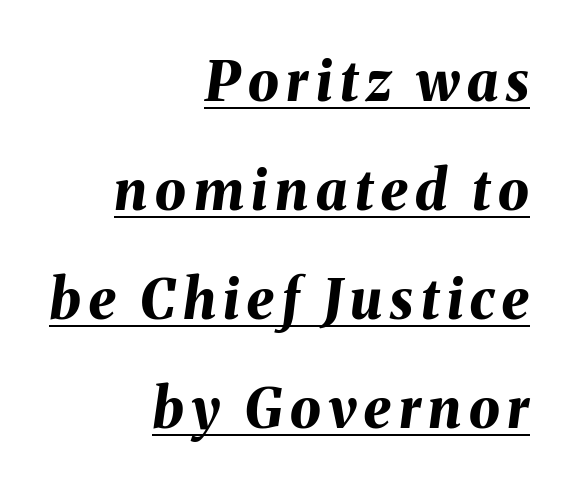
Q: Is the text bold? A: Yes.
Q: Is the text italic (slanted)? A: Yes, it leans right by about 8 degrees.
Q: Is the text underlined? A: Yes.
Q: How is the paragraph aligned? A: Right-aligned.
Q: Is the spacing between lines tight, normal or loose? A: Loose.
Q: Width (condensed, normal, or wide)? A: Normal.
Q: Stroke contrast? A: Medium.
Q: x-height? A: Medium.
Q: Monospaced? A: No.
